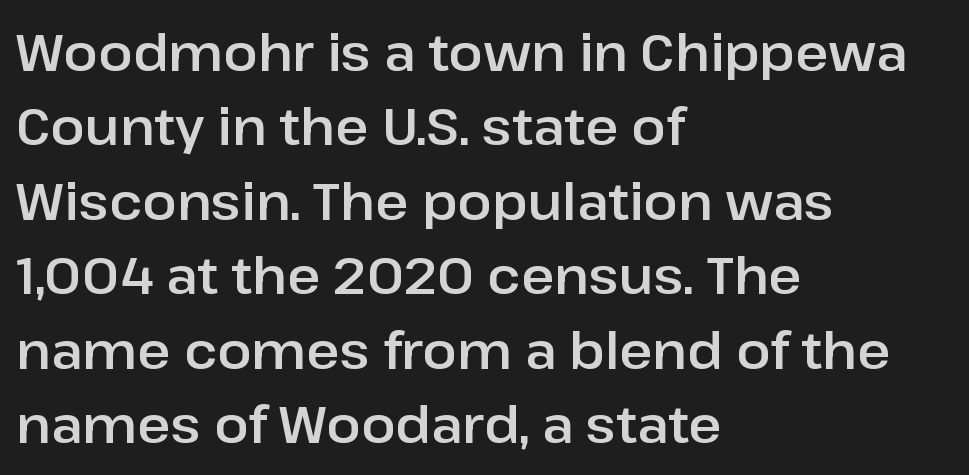
Q: Is the text italic (slanted)? A: No, it is upright.
Q: Is the typeface a serif or a sans-serif typeface? A: Sans-serif.
Q: Is the text underlined? A: No.
Q: How is the paragraph aligned? A: Left-aligned.
Q: Is the spacing between letters normal or unusually wide? A: Normal.
Q: Is the spacing between lines tight, normal or loose? A: Normal.
Q: Width (condensed, normal, or wide)? A: Normal.
Q: Stroke contrast? A: Low.
Q: x-height? A: Medium.
Q: Monospaced? A: No.
